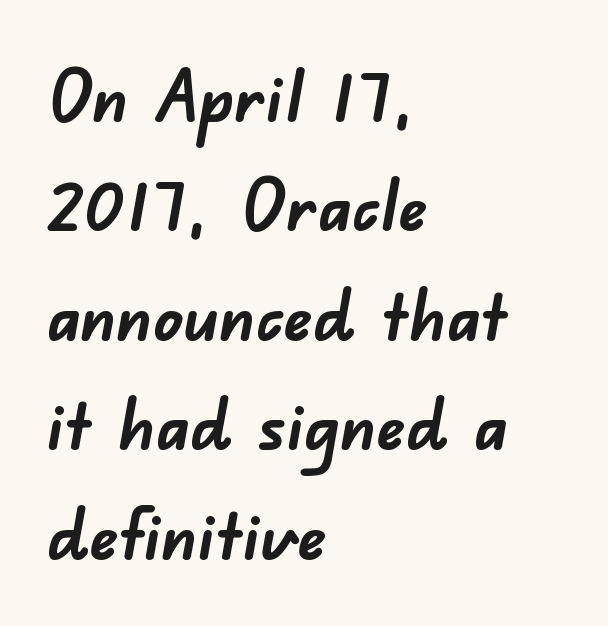
The image shows 72 px semibold sans-serif type; set left-aligned, normal line spacing (1.52x), normal letter spacing, not underlined; low stroke contrast and a small x-height.
